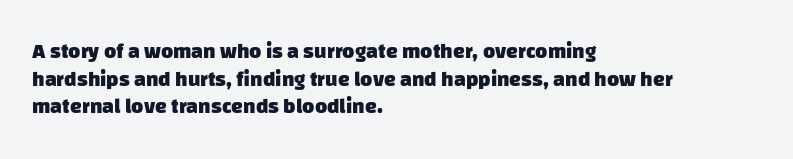
Summary of vertical rhythm: regular, with standard interline spacing. The tracking reads as untouched default to a designer's eye. The baseline area is clear. I'd describe the lettering as bold — thick and assertive. Short and long lines alike share a common starting point at left.
